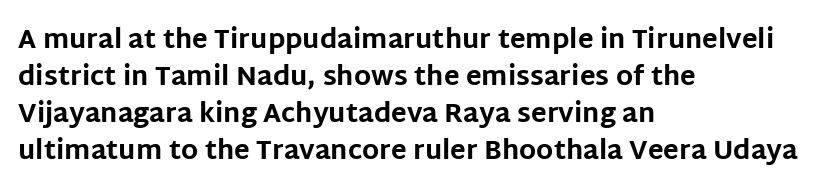
These words are printed bold, with thick strokes throughout. Between one letter and the next there's only the usual sliver of space. The letters stand straight up with perfectly vertical stems. The rendering anchors every line to the left-hand side. The leading is moderate, giving the passage an even texture.
